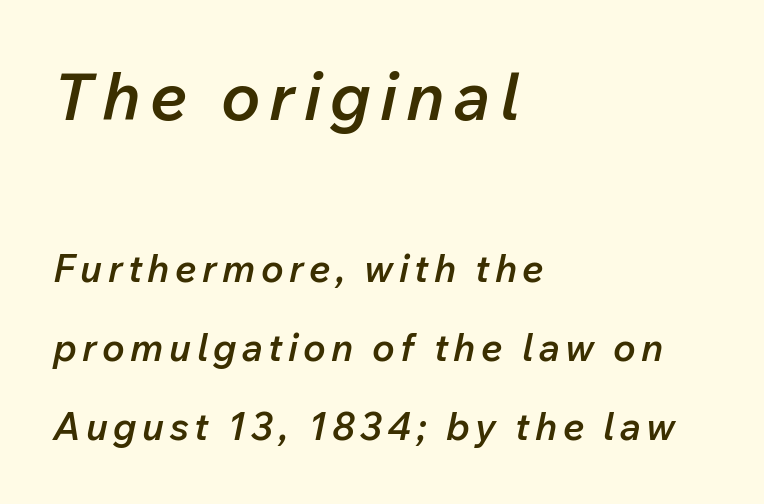
Q: Is the text bold? A: Semi-bold.
Q: Is the text italic (slanted)? A: Yes, it leans right by about 12 degrees.
Q: Is the text underlined? A: No.
Q: How is the paragraph aligned? A: Left-aligned.
Q: Is the spacing between lines tight, normal or loose? A: Loose.
Q: Which block of text is set in a larger size, the first (top) or the second (bottom)? A: The first (top) one.
Q: Width (condensed, normal, or wide)? A: Normal.
Q: Stroke contrast? A: Low.
Q: x-height? A: Medium.
Q: Monospaced? A: No.
